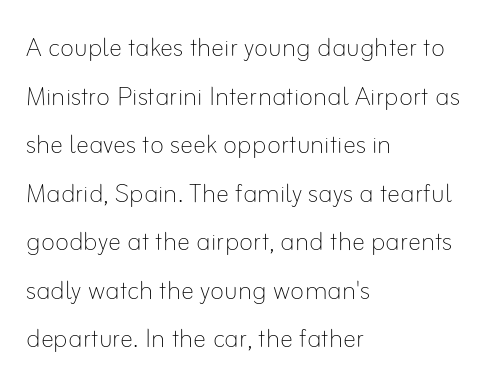
Q: Is the text bold? A: No.
Q: Is the text italic (slanted)? A: No, it is upright.
Q: Is the text underlined? A: No.
Q: How is the paragraph aligned? A: Left-aligned.
Q: Is the spacing between letters normal or unusually wide? A: Normal.
Q: Is the spacing between lines tight, normal or loose? A: Normal.
Q: Width (condensed, normal, or wide)? A: Normal.
Q: Stroke contrast? A: Low.
Q: x-height? A: Small.
Q: Monospaced? A: No.
